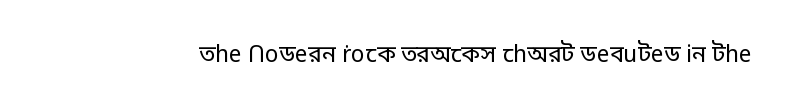
The type is set solid horizontally, with unmodified tracking. Words float on clear page, feet unadorned. A quiet, ordinary-to-light weight characterises the typeface. The type sits square on the baseline with zero lean.
